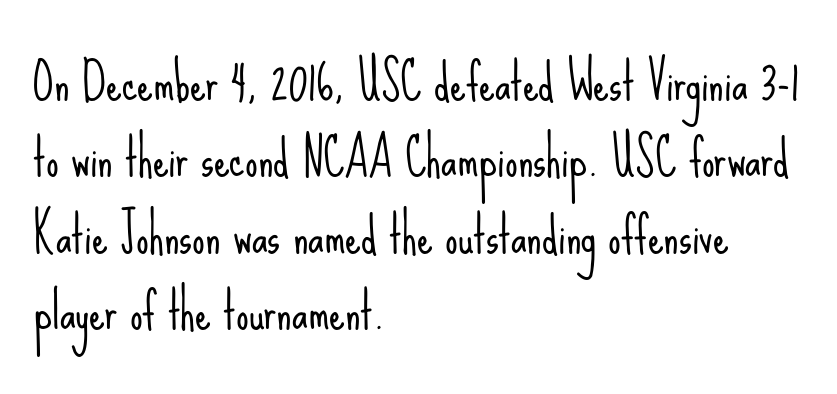
Q: Is the text bold? A: No.
Q: Is the text italic (slanted)? A: No, it is upright.
Q: Is the typeface a serif or a sans-serif typeface? A: Sans-serif.
Q: Is the text underlined? A: No.
Q: How is the paragraph aligned? A: Left-aligned.
Q: Is the spacing between letters normal or unusually wide? A: Normal.
Q: Is the spacing between lines tight, normal or loose? A: Normal.
Q: Width (condensed, normal, or wide)? A: Condensed.
Q: Stroke contrast? A: Low.
Q: x-height? A: Small.
Q: Monospaced? A: No.
